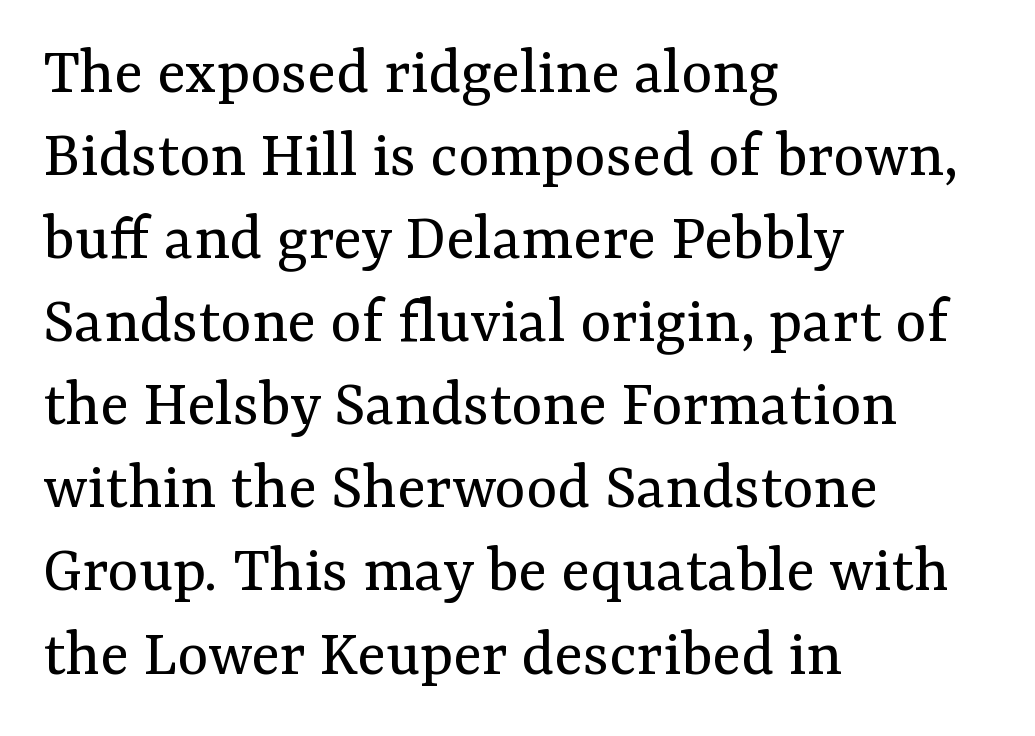
The image shows 67 px regular-weight serif type, upright; set left-aligned, line spacing 1.24x, normal letter spacing, not underlined; medium stroke contrast and a medium x-height.
